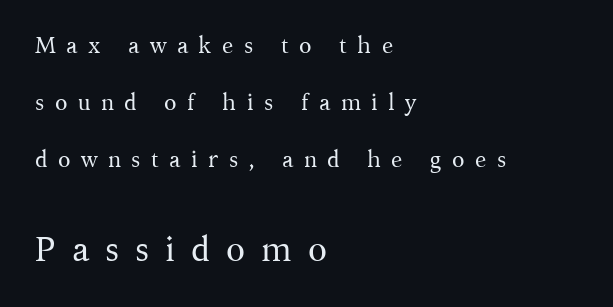
The image shows 35 px regular-weight serif type, upright; set left-aligned, loose line spacing (2.48x), unusually wide letter spacing (+0.45 em), not underlined; the second (bottom) block is 1.52x larger; medium stroke contrast and a medium x-height.
